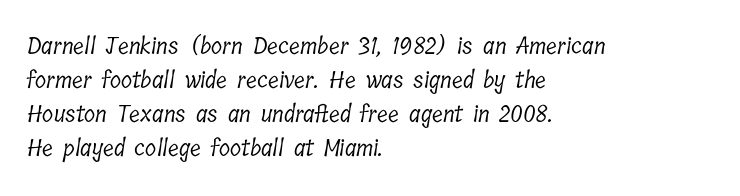
Short note: letters normally spaced. The glyphs are unaccompanied by any horizontal stroke below them. Horizontal bands of white between lines are of average thickness. Where is the straight margin? On the left.
